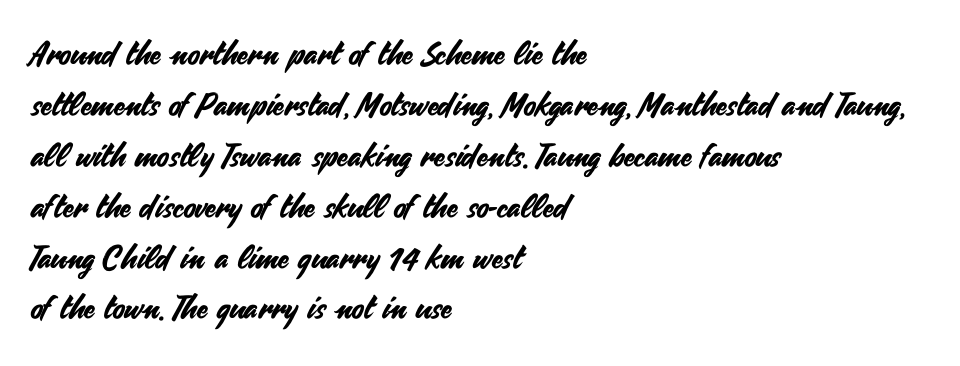
Q: Is the text italic (slanted)? A: Yes.
Q: Is the typeface a serif or a sans-serif typeface? A: Sans-serif.
Q: Is the text underlined? A: No.
Q: How is the paragraph aligned? A: Left-aligned.
Q: Is the spacing between letters normal or unusually wide? A: Normal.
Q: Is the spacing between lines tight, normal or loose? A: Normal.
Q: Width (condensed, normal, or wide)? A: Normal.
Q: Stroke contrast? A: Medium.
Q: x-height? A: Small.
Q: Monospaced? A: No.
